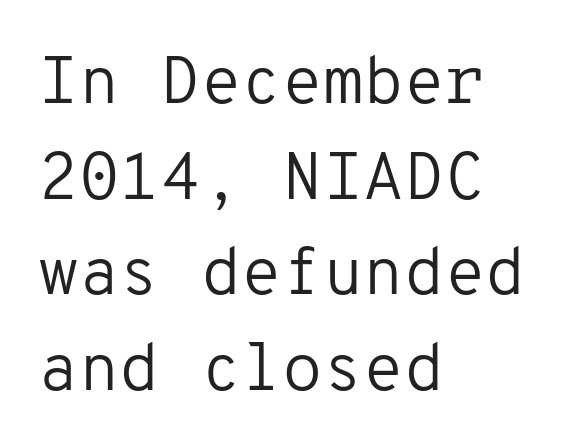
Q: Is the text bold? A: No.
Q: Is the text italic (slanted)? A: No, it is upright.
Q: Is the typeface a serif or a sans-serif typeface? A: Sans-serif.
Q: Is the text underlined? A: No.
Q: How is the paragraph aligned? A: Left-aligned.
Q: Is the spacing between letters normal or unusually wide? A: Normal.
Q: Is the spacing between lines tight, normal or loose? A: Normal.
Q: Width (condensed, normal, or wide)? A: Normal.
Q: Stroke contrast? A: Low.
Q: x-height? A: Medium.
Q: Monospaced? A: Yes.
